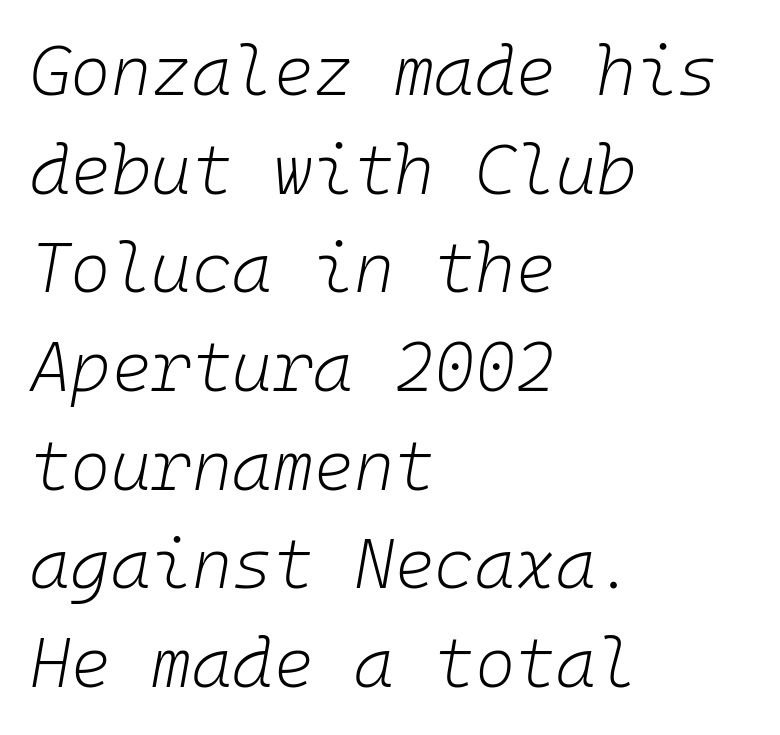
The image shows 69 px light type, italic (leaning right), monospaced; set left-aligned, normal line spacing (1.43x), normal letter spacing, not underlined; low stroke contrast and a medium x-height.
